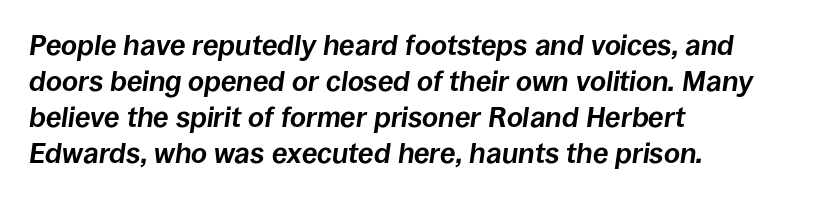
Notice how thick the strokes are: this is what a full bold looks like. Words float on clear page, feet unadorned. Horizontally, the lines are justified to the leading edge only. It's the slanting kind of type.
